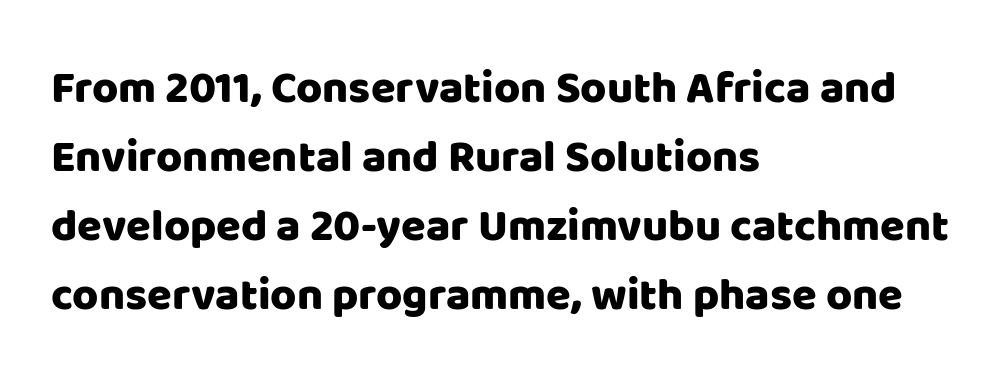
Lines of text with bare space underneath. Posture: straight, roman, zero tilt. The typesetter chose a ragged-right arrangement here. Grotesque or geometric, the face here clearly has no serifs.
